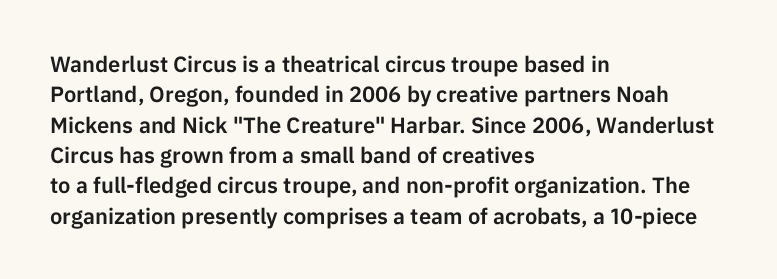
Q: Is the text italic (slanted)? A: No, it is upright.
Q: Is the text underlined? A: No.
Q: How is the paragraph aligned? A: Left-aligned.
Q: Is the spacing between letters normal or unusually wide? A: Normal.
Q: Is the spacing between lines tight, normal or loose? A: Normal.
